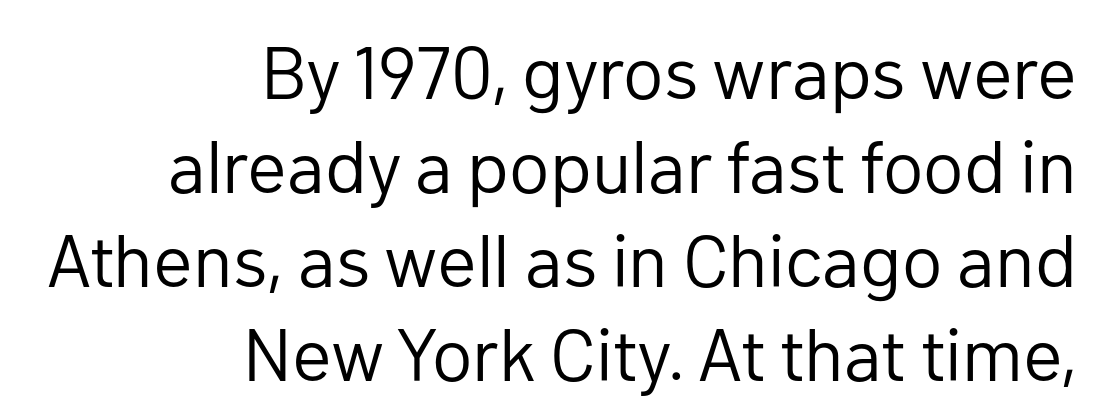
Q: Is the text bold? A: No.
Q: Is the text italic (slanted)? A: No, it is upright.
Q: Is the typeface a serif or a sans-serif typeface? A: Sans-serif.
Q: Is the text underlined? A: No.
Q: How is the paragraph aligned? A: Right-aligned.
Q: Is the spacing between letters normal or unusually wide? A: Normal.
Q: Is the spacing between lines tight, normal or loose? A: Normal.
Q: Width (condensed, normal, or wide)? A: Normal.
Q: Stroke contrast? A: Low.
Q: x-height? A: Medium.
Q: Monospaced? A: No.
